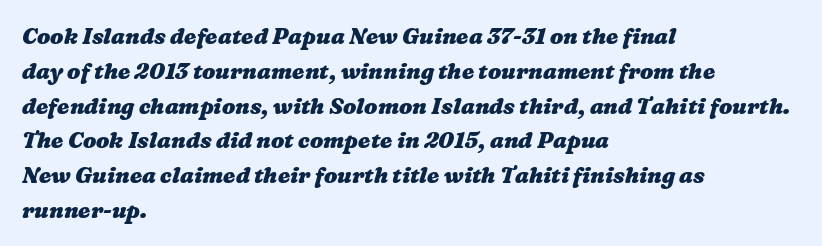
{"bold": "yes", "underline": "no", "align": "left", "line_spacing": "normal", "line_spacing_ratio": 1.58, "letter_spacing": "normal", "letter_spacing_em": 0.0, "glyph_px": 22}
